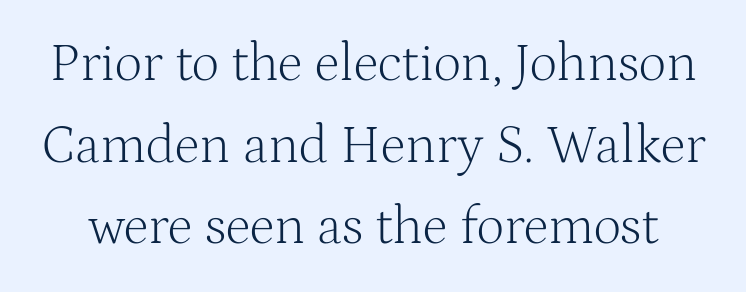
The image shows 54 px light serif type, upright; set normal line spacing (1.51x), normal letter spacing, not underlined; medium stroke contrast and a medium x-height.
